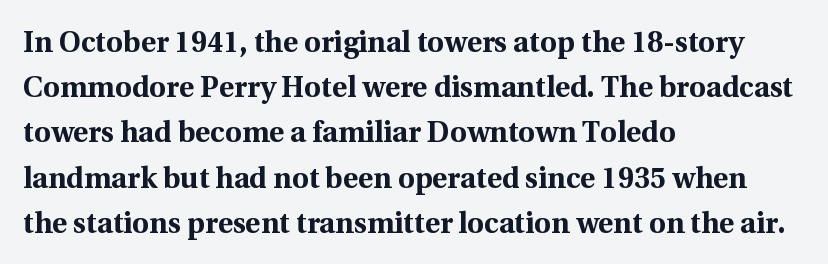
{"serif": "yes", "italic": "no", "bold": "yes", "weight": "bold", "width": "normal", "x_height": "medium", "monospaced": "no", "underline": "no", "align": "left", "line_spacing": "normal", "line_spacing_ratio": 1.56, "letter_spacing": "normal", "letter_spacing_em": 0.0, "glyph_px": 29}
